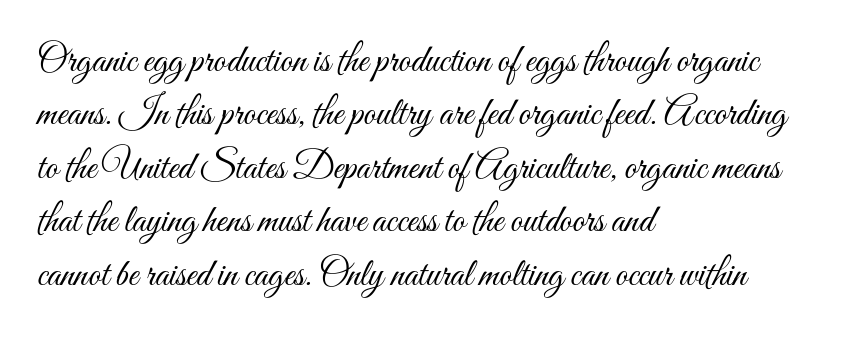
The image shows 39 px light, condensed type; set left-aligned, normal line spacing (1.37x), normal letter spacing, not underlined; medium stroke contrast and a small x-height.
